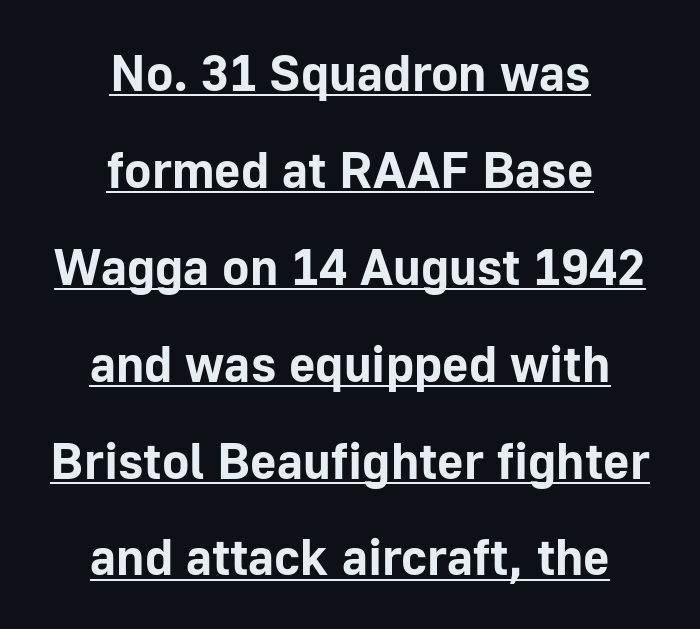
Q: Is the text bold? A: Yes.
Q: Is the text italic (slanted)? A: No, it is upright.
Q: Is the typeface a serif or a sans-serif typeface? A: Sans-serif.
Q: Is the text underlined? A: Yes.
Q: How is the paragraph aligned? A: Centered.
Q: Is the spacing between letters normal or unusually wide? A: Normal.
Q: Is the spacing between lines tight, normal or loose? A: Loose.
Q: Width (condensed, normal, or wide)? A: Normal.
Q: Stroke contrast? A: Low.
Q: x-height? A: Medium.
Q: Monospaced? A: No.
